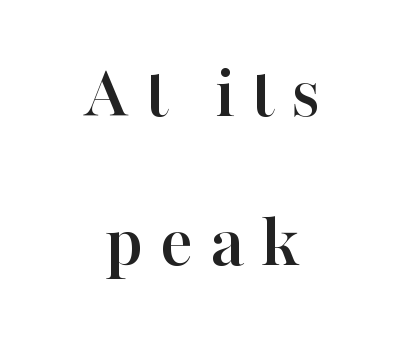
Q: Is the text italic (slanted)? A: No, it is upright.
Q: Is the typeface a serif or a sans-serif typeface? A: Serif.
Q: Is the text underlined? A: No.
Q: How is the paragraph aligned? A: Centered.
Q: Is the spacing between letters normal or unusually wide? A: Unusually wide.
Q: Is the spacing between lines tight, normal or loose? A: Loose.
Q: Width (condensed, normal, or wide)? A: Normal.
Q: Stroke contrast? A: High.
Q: x-height? A: Medium.
Q: Monospaced? A: No.
